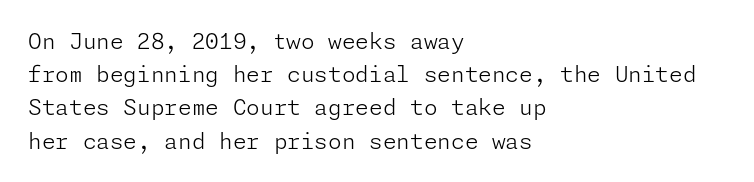
{"italic": "no", "bold": "no", "underline": "no", "align": "left", "line_spacing": "normal", "line_spacing_ratio": 1.51, "letter_spacing": "normal", "letter_spacing_em": 0.0, "glyph_px": 22}
